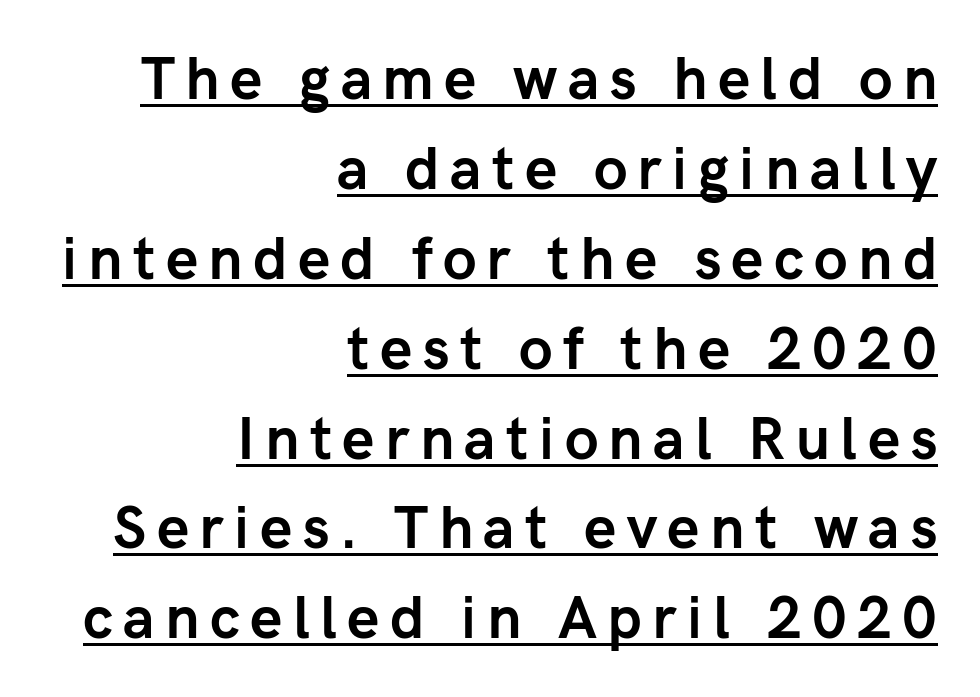
The passage shown is typed in a proportional face where columns would drift. Does a line run under the words? Yes, clearly. In terms of leading, this rendering sits right in the middle. Examine the stroke ends and you'll find no serifs. You can tell it's not italic because the verticals are truly vertical. The sample has been set heavy, in full bold.
